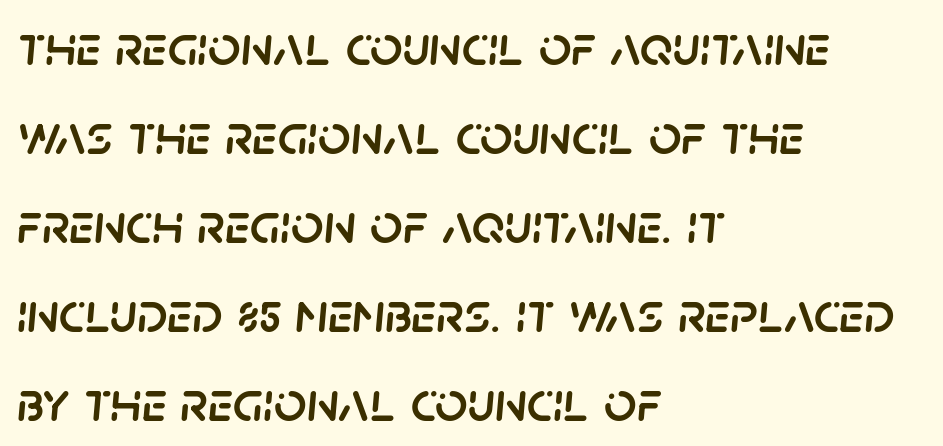
{"italic": "yes", "lean": "right", "slant_degrees": 5, "width": "normal", "stroke_contrast": "low", "x_height": "large", "monospaced": "no", "underline": "no", "align": "left", "line_spacing": "normal", "line_spacing_ratio": 1.56, "letter_spacing": "normal", "letter_spacing_em": 0.0, "glyph_px": 57}
